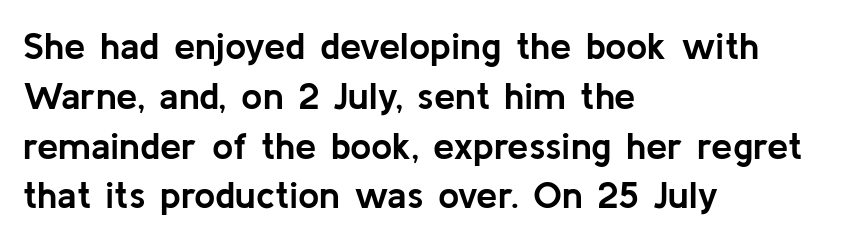
Q: Is the text bold? A: Yes.
Q: Is the text italic (slanted)? A: No, it is upright.
Q: Is the typeface a serif or a sans-serif typeface? A: Sans-serif.
Q: Is the text underlined? A: No.
Q: How is the paragraph aligned? A: Left-aligned.
Q: Is the spacing between letters normal or unusually wide? A: Normal.
Q: Is the spacing between lines tight, normal or loose? A: Normal.
Q: Width (condensed, normal, or wide)? A: Normal.
Q: Stroke contrast? A: Low.
Q: x-height? A: Medium.
Q: Monospaced? A: No.
